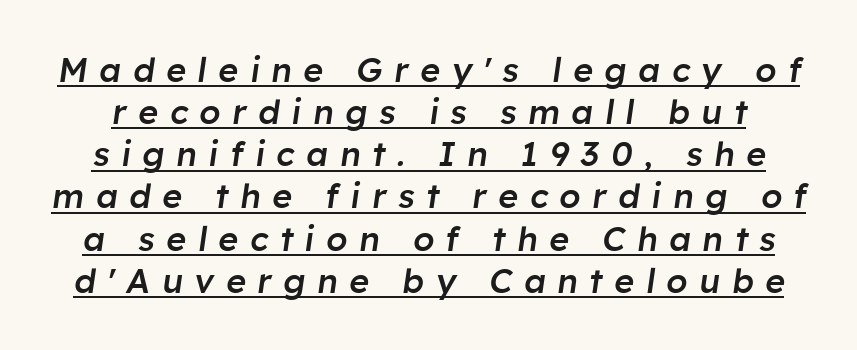
Think of a printed novel: that variable character pitch is what you see here. The strokes are fattened partway — semibold, not bold. Yep, that's italic — everything's leaning. The sample's only ornament is a line tracing under the words.
